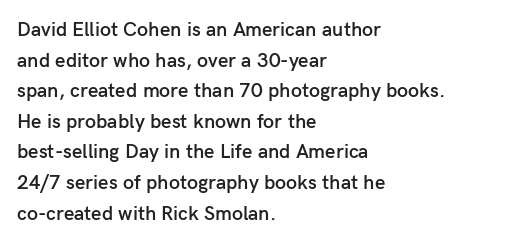
Q: Is the text bold? A: Semi-bold.
Q: Is the text italic (slanted)? A: No, it is upright.
Q: Is the text underlined? A: No.
Q: How is the paragraph aligned? A: Left-aligned.
Q: Is the spacing between letters normal or unusually wide? A: Normal.
Q: Is the spacing between lines tight, normal or loose? A: Normal.
